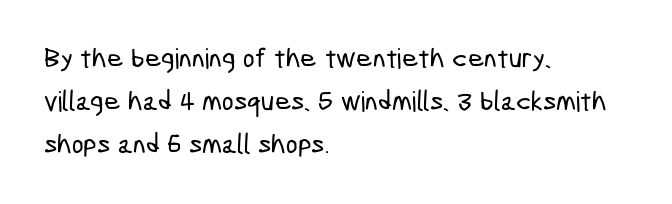
{"serif": "no", "width": "condensed", "stroke_contrast": "low", "x_height": "medium", "monospaced": "no", "underline": "no", "align": "left", "line_spacing": "normal", "line_spacing_ratio": 1.54, "letter_spacing": "normal", "letter_spacing_em": 0.0, "glyph_px": 28}
